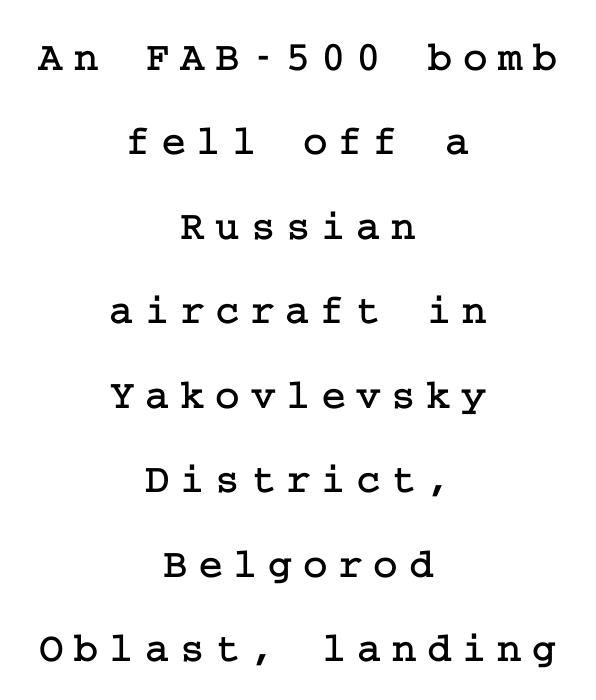
{"serif": "yes", "italic": "no", "width": "normal", "stroke_contrast": "low", "x_height": "medium", "underline": "no", "align": "center", "line_spacing": "loose", "line_spacing_ratio": 2.01, "letter_spacing": "wide", "letter_spacing_em": 0.25, "glyph_px": 42}
